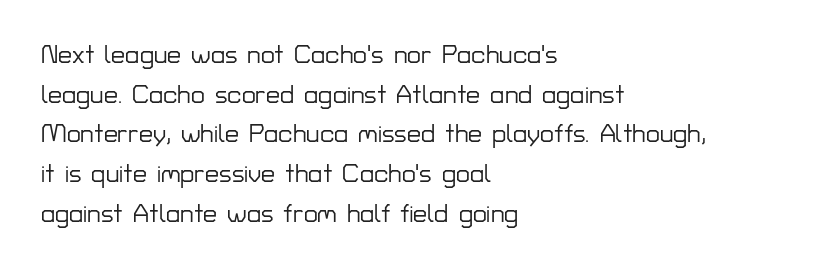
The image shows 25 px text type, upright; set left-aligned, normal line spacing (1.59x), normal letter spacing, not underlined.
